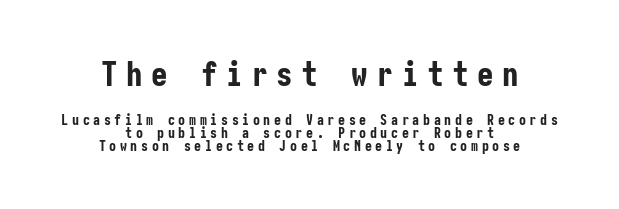
{"serif": "no", "italic": "no", "bold": "yes", "weight": "bold", "width": "condensed", "stroke_contrast": "low", "x_height": "medium", "underline": "no", "align": "center", "line_spacing": "tight", "line_spacing_ratio": 0.95, "letter_spacing": "wide", "letter_spacing_em": 0.26, "larger_block": "first", "size_ratio": 2.36, "glyph_px": 33}
